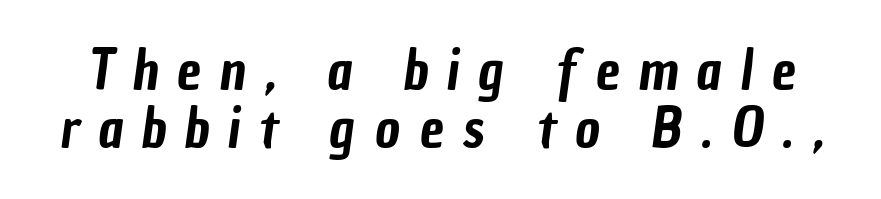
The image shows 54 px condensed sans-serif type; set tight line spacing (1.07x), unusually wide letter spacing (+0.35 em), not underlined; low stroke contrast and a medium x-height.
